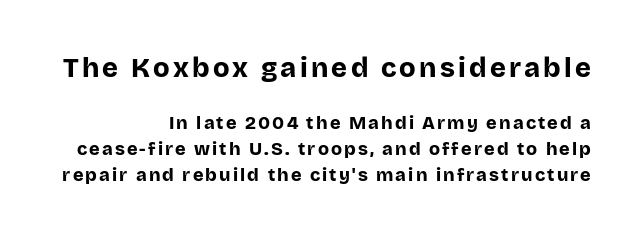
Q: Is the text bold? A: Yes.
Q: Is the text italic (slanted)? A: No, it is upright.
Q: Is the text underlined? A: No.
Q: How is the paragraph aligned? A: Right-aligned.
Q: Is the spacing between lines tight, normal or loose? A: Normal.
Q: Which block of text is set in a larger size, the first (top) or the second (bottom)? A: The first (top) one.
